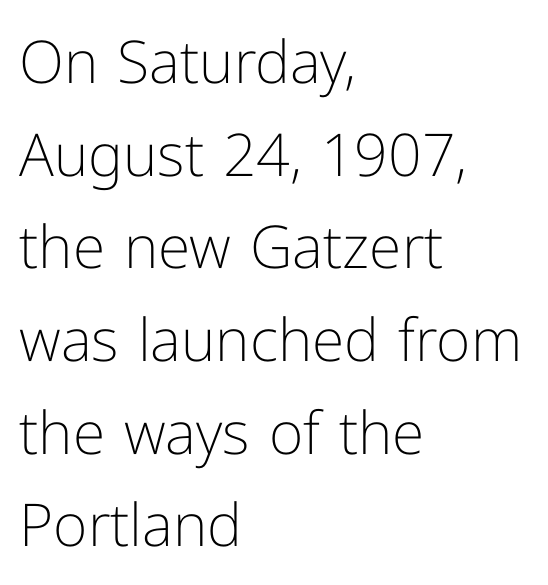
Q: Is the text bold? A: No.
Q: Is the text italic (slanted)? A: No, it is upright.
Q: Is the typeface a serif or a sans-serif typeface? A: Sans-serif.
Q: Is the text underlined? A: No.
Q: How is the paragraph aligned? A: Left-aligned.
Q: Is the spacing between letters normal or unusually wide? A: Normal.
Q: Is the spacing between lines tight, normal or loose? A: Normal.
Q: Width (condensed, normal, or wide)? A: Normal.
Q: Stroke contrast? A: Low.
Q: x-height? A: Medium.
Q: Monospaced? A: No.
